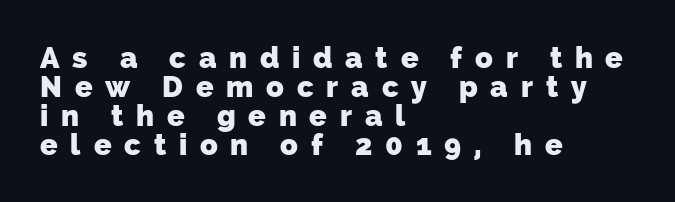
The image shows 29 px heavy sans-serif type; set left-aligned, tight line spacing (1.0x), unusually wide letter spacing (+0.44 em), not underlined; low stroke contrast and a medium x-height.
